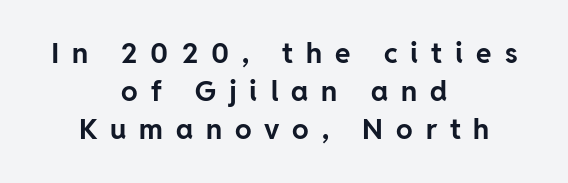
Q: Is the text bold? A: Yes.
Q: Is the text italic (slanted)? A: No, it is upright.
Q: Is the typeface a serif or a sans-serif typeface? A: Sans-serif.
Q: Is the text underlined? A: No.
Q: How is the paragraph aligned? A: Centered.
Q: Is the spacing between letters normal or unusually wide? A: Unusually wide.
Q: Is the spacing between lines tight, normal or loose? A: Normal.
Q: Width (condensed, normal, or wide)? A: Normal.
Q: Stroke contrast? A: Low.
Q: x-height? A: Medium.
Q: Monospaced? A: No.
